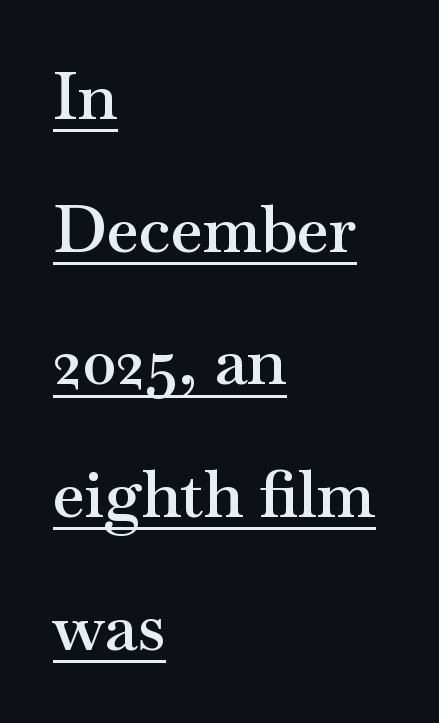
Q: Is the text bold? A: Semi-bold.
Q: Is the text italic (slanted)? A: No, it is upright.
Q: Is the typeface a serif or a sans-serif typeface? A: Serif.
Q: Is the text underlined? A: Yes.
Q: How is the paragraph aligned? A: Left-aligned.
Q: Is the spacing between letters normal or unusually wide? A: Normal.
Q: Is the spacing between lines tight, normal or loose? A: Loose.
Q: Width (condensed, normal, or wide)? A: Wide.
Q: Stroke contrast? A: Medium.
Q: x-height? A: Small.
Q: Monospaced? A: No.
